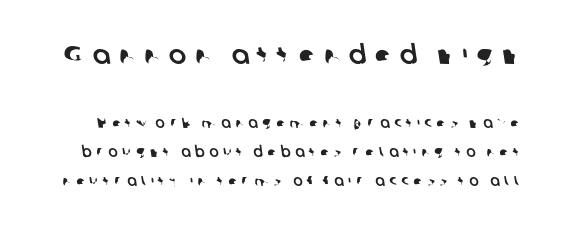
Q: Is the text underlined? A: No.
Q: Is the spacing between letters normal or unusually wide? A: Unusually wide.
Q: Is the spacing between lines tight, normal or loose? A: Loose.
Q: Which block of text is set in a larger size, the first (top) or the second (bottom)? A: The first (top) one.
